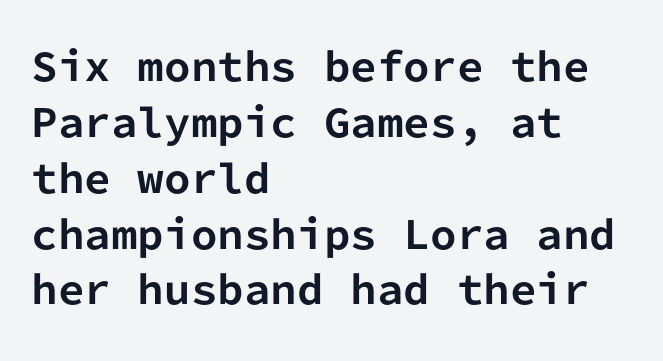
{"serif": "no", "italic": "no", "bold": "yes", "weight": "bold", "width": "normal", "stroke_contrast": "low", "x_height": "medium", "monospaced": "yes", "underline": "no", "align": "left", "line_spacing": "normal", "line_spacing_ratio": 1.47, "letter_spacing": "normal", "letter_spacing_em": 0.0, "glyph_px": 38}
